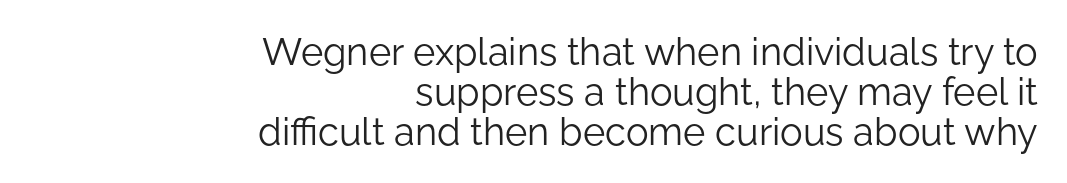
{"serif": "no", "italic": "no", "bold": "no", "weight": "light", "width": "normal", "stroke_contrast": "low", "x_height": "medium", "monospaced": "no", "underline": "no", "align": "right", "line_spacing": "tight", "line_spacing_ratio": 1.05, "letter_spacing": "normal", "letter_spacing_em": 0.0, "glyph_px": 38}
